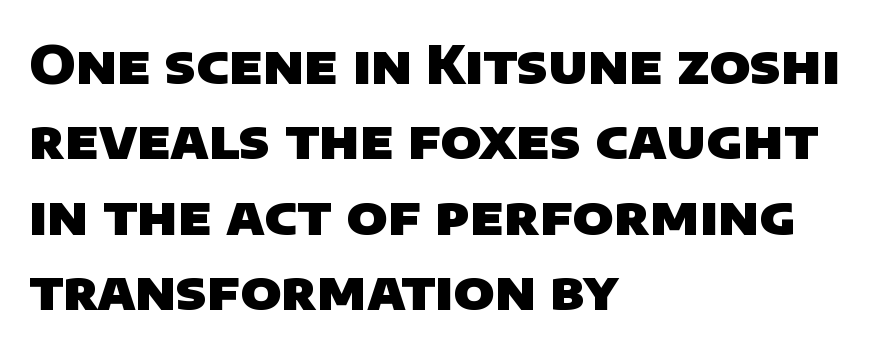
The image shows 53 px heavy sans-serif type; set left-aligned, normal line spacing (1.42x), normal letter spacing, not underlined; low stroke contrast and a large x-height.
